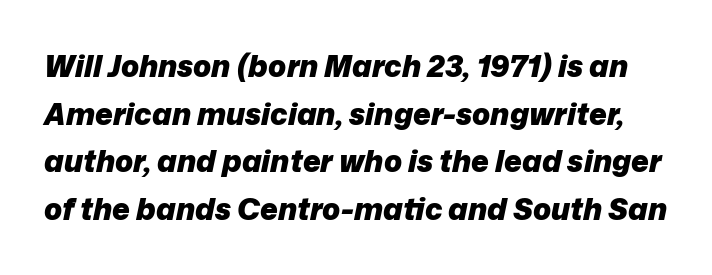
Q: Is the text bold? A: Yes.
Q: Is the text italic (slanted)? A: Yes, it leans right by about 12 degrees.
Q: Is the text underlined? A: No.
Q: Is the spacing between letters normal or unusually wide? A: Normal.
Q: Is the spacing between lines tight, normal or loose? A: Normal.
Q: Width (condensed, normal, or wide)? A: Normal.
Q: Stroke contrast? A: Low.
Q: x-height? A: Medium.
Q: Monospaced? A: No.
